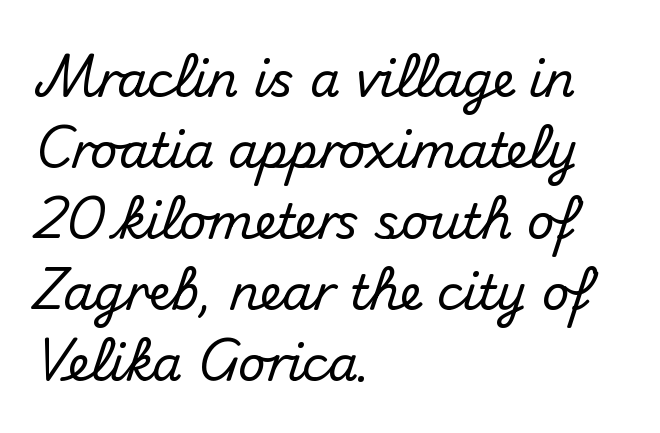
Layout note: lines flush left. A normal amount of white space separates one row of letters from the next. Type without underlining. You could not count columns in this text — the font is proportionally spaced. These lines keep a tight, regular rhythm from letter to letter.
